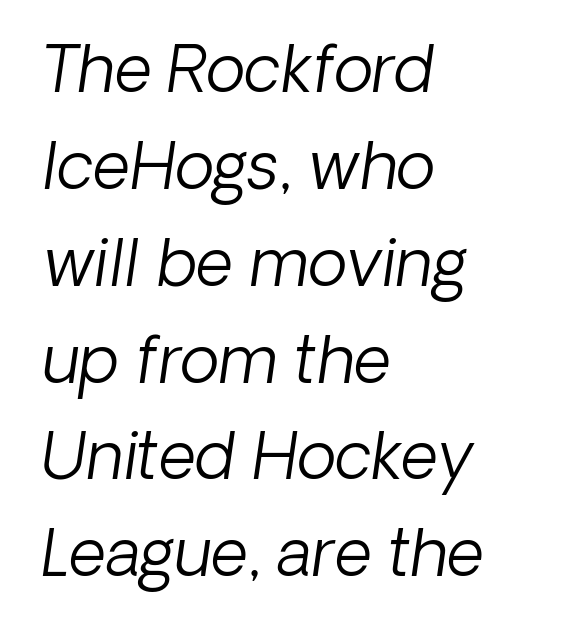
{"italic": "yes", "lean": "right", "slant_degrees": 8, "bold": "no", "weight": "light", "width": "normal", "stroke_contrast": "low", "x_height": "medium", "monospaced": "no", "underline": "no", "align": "left", "line_spacing": "normal", "line_spacing_ratio": 1.49, "letter_spacing": "normal", "letter_spacing_em": 0.0, "glyph_px": 65}
